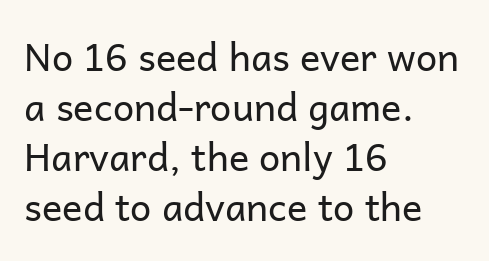
What kind of face is this? One without serifs — a sans. The typesetting does not lean heavy: it is not bold. Alignment: flush left. You could not count columns in this text — the font is proportionally spaced. Successive baselines arrive at the customary interval.
